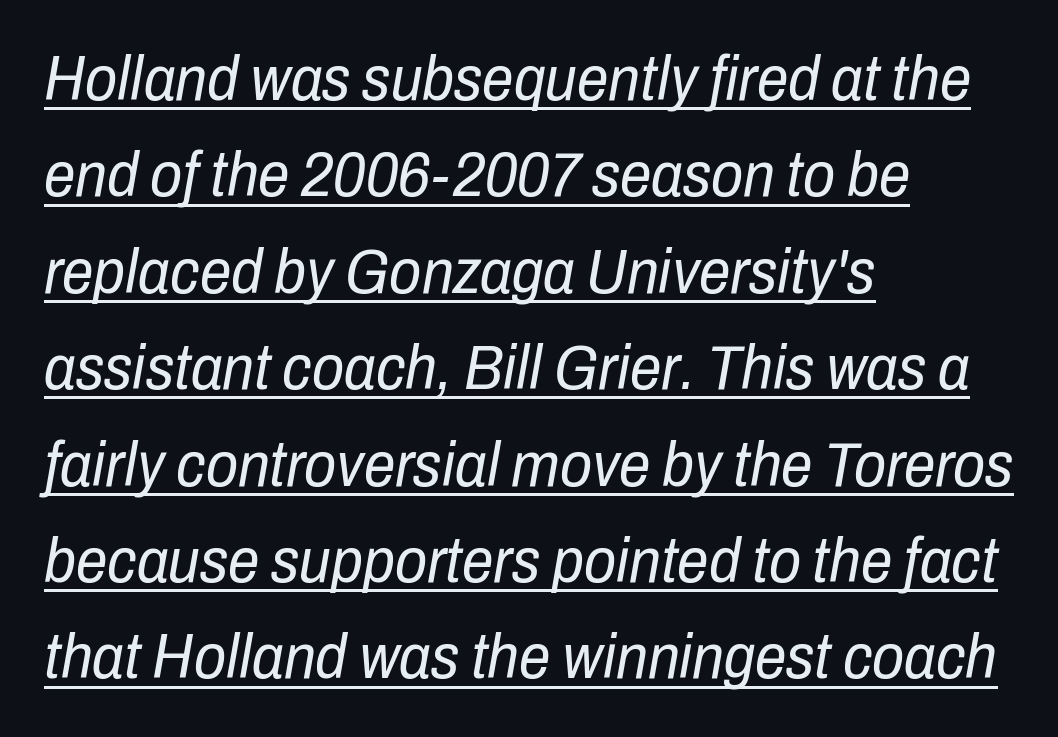
{"italic": "yes", "lean": "right", "slant_degrees": 10, "bold": "no", "weight": "regular", "width": "condensed", "stroke_contrast": "low", "x_height": "medium", "monospaced": "no", "underline": "yes", "align": "left", "line_spacing": "normal", "line_spacing_ratio": 1.53, "letter_spacing": "normal", "letter_spacing_em": 0.0, "glyph_px": 63}
